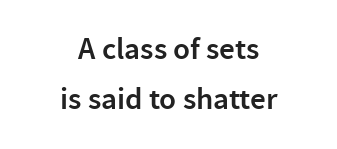
Q: Is the text bold? A: Semi-bold.
Q: Is the text italic (slanted)? A: No, it is upright.
Q: Is the typeface a serif or a sans-serif typeface? A: Sans-serif.
Q: Is the text underlined? A: No.
Q: How is the paragraph aligned? A: Centered.
Q: Is the spacing between letters normal or unusually wide? A: Normal.
Q: Is the spacing between lines tight, normal or loose? A: Normal.
Q: Width (condensed, normal, or wide)? A: Normal.
Q: Stroke contrast? A: Low.
Q: x-height? A: Medium.
Q: Monospaced? A: No.
